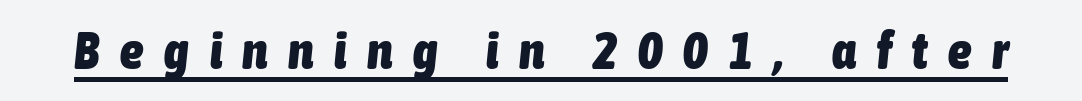
{"italic": "yes", "lean": "right", "slant_degrees": 6, "bold": "yes", "weight": "heavy", "width": "condensed", "stroke_contrast": "low", "x_height": "medium", "monospaced": "no", "underline": "yes", "letter_spacing": "wide", "letter_spacing_em": 0.4, "glyph_px": 52}
